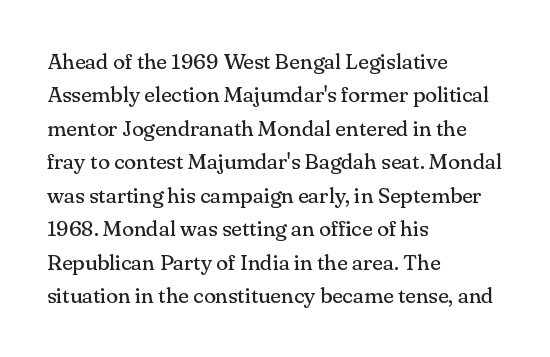
Summary of vertical rhythm: regular, with standard interline spacing. No extra ink here — the face is not bold. Quick note: not italic, upright. Horizontal alignment here is leftward, the default for most running prose.
